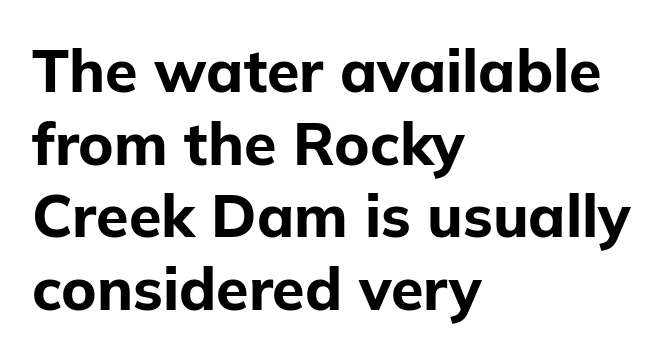
{"serif": "no", "italic": "no", "bold": "yes", "weight": "bold", "width": "normal", "stroke_contrast": "low", "x_height": "medium", "monospaced": "no", "underline": "no", "align": "left", "line_spacing_ratio": 1.23, "letter_spacing": "normal", "letter_spacing_em": 0.0, "glyph_px": 59}
